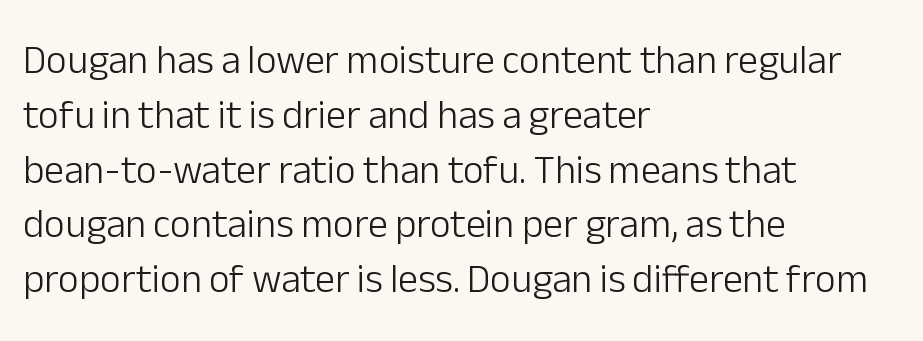
Q: Is the text bold? A: No.
Q: Is the text italic (slanted)? A: No, it is upright.
Q: Is the typeface a serif or a sans-serif typeface? A: Sans-serif.
Q: Is the text underlined? A: No.
Q: How is the paragraph aligned? A: Left-aligned.
Q: Is the spacing between letters normal or unusually wide? A: Normal.
Q: Is the spacing between lines tight, normal or loose? A: Normal.
Q: Width (condensed, normal, or wide)? A: Normal.
Q: Stroke contrast? A: Low.
Q: x-height? A: Medium.
Q: Monospaced? A: No.
